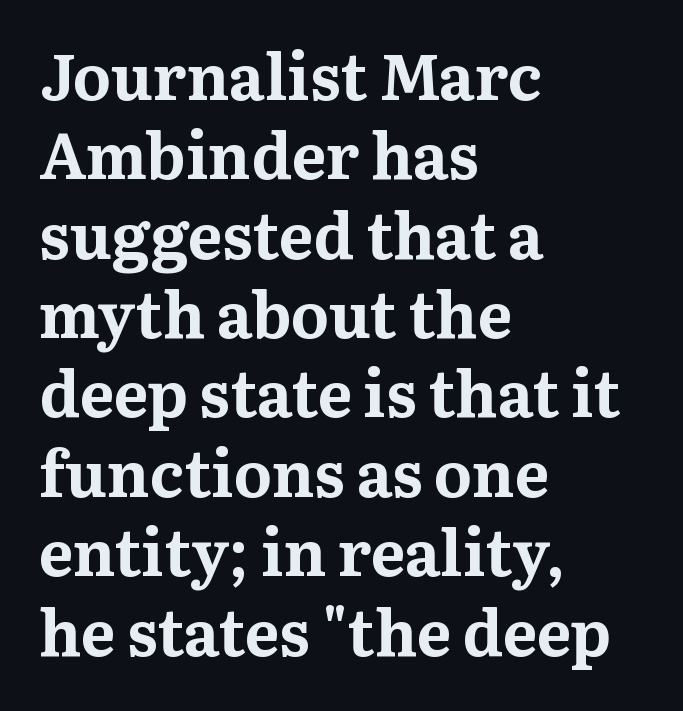
Q: Is the text bold? A: Yes.
Q: Is the text italic (slanted)? A: No, it is upright.
Q: Is the typeface a serif or a sans-serif typeface? A: Serif.
Q: Is the text underlined? A: No.
Q: How is the paragraph aligned? A: Left-aligned.
Q: Is the spacing between letters normal or unusually wide? A: Normal.
Q: Width (condensed, normal, or wide)? A: Normal.
Q: Stroke contrast? A: Medium.
Q: x-height? A: Medium.
Q: Monospaced? A: No.
